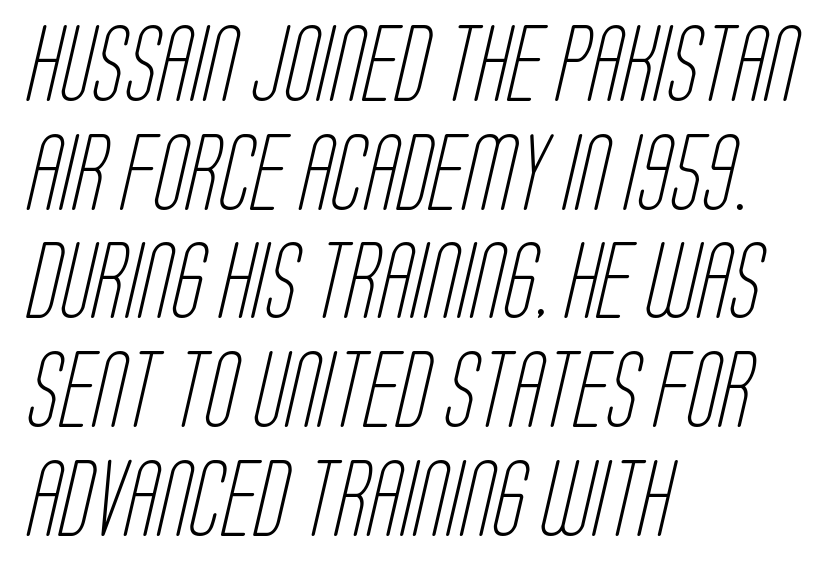
The image shows 76 px light, condensed sans-serif type; set left-aligned, normal line spacing (1.43x), normal letter spacing, not underlined; low stroke contrast and a large x-height.
